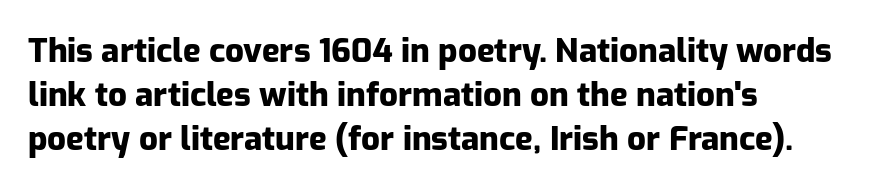
Standard letterfit; no display-style spreading of the glyphs. Notice how the passage keeps a crisp vertical edge on the left only. The passage shown is typed in a proportional face where columns would drift. The strokes are fattened all the way to bold. Nope, no serifs anywhere on these letters.
